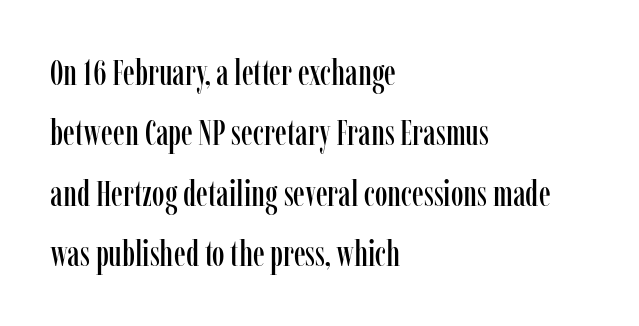
The image shows 36 px condensed serif type, upright; set left-aligned, normal line spacing (1.68x), normal letter spacing, not underlined; low stroke contrast and a medium x-height.
